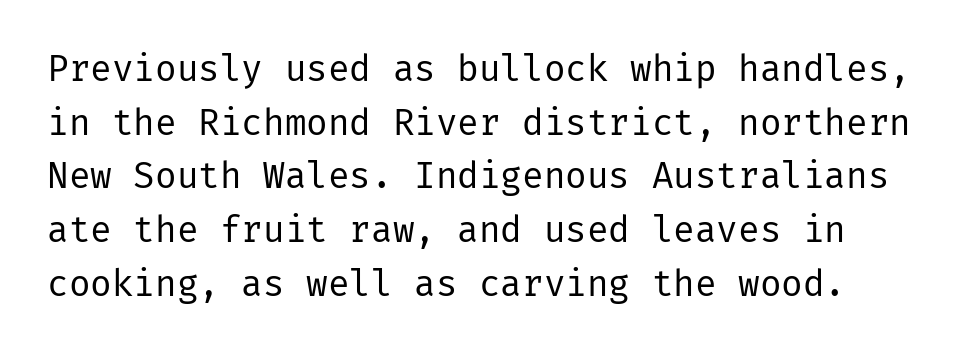
The passage shown is not underscored anywhere. Characters remain perfectly vertical along every line. To sum up the face: it is a sans, with no serifs. Caption: face not bold, strokes unweighted.
